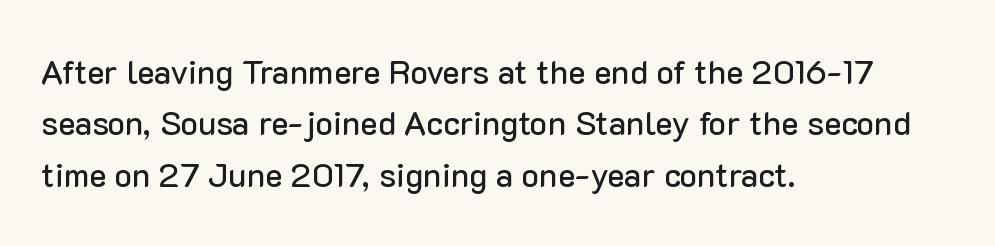
{"serif": "no", "italic": "no", "width": "normal", "stroke_contrast": "low", "x_height": "medium", "monospaced": "no", "underline": "no", "align": "left", "line_spacing": "normal", "line_spacing_ratio": 1.56, "letter_spacing": "normal", "letter_spacing_em": 0.0, "glyph_px": 33}
